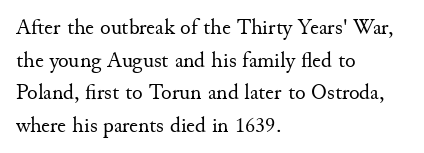
{"italic": "no", "bold": "no", "underline": "no", "align": "left", "line_spacing": "normal", "line_spacing_ratio": 1.48, "letter_spacing": "normal", "letter_spacing_em": 0.0, "glyph_px": 22}
